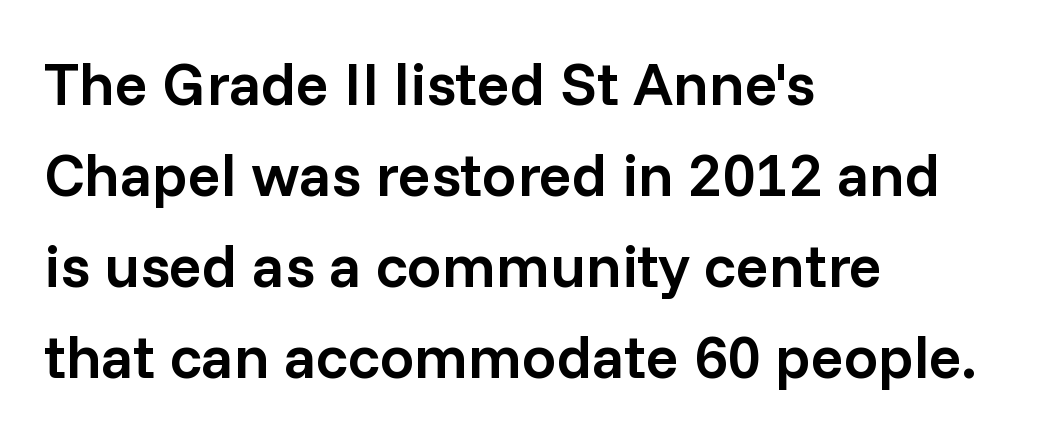
Is this a fixed-width face? No — the glyphs have proportional, varying widths. The string is rendered with underlining switched off. Compared with an ordinary text face, these strokes are moderately heavier — a semibold. Characters remain perfectly vertical along every line. Each word holds together tightly as a unit, with standard inter-letter gaps.
